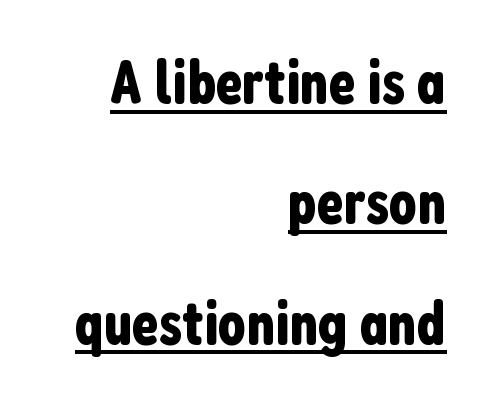
Nope, no serifs anywhere on these letters. A typographer would call this underscored text. Summary of vertical rhythm: relaxed, with wide interline spacing. When letters stand straight like this, we call the style roman or upright. Horizontally, the lines are justified to the trailing edge only.
